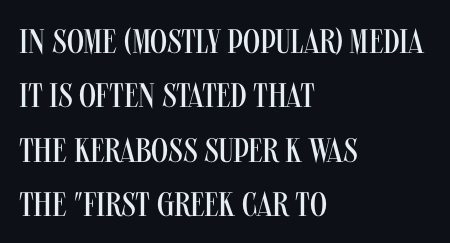
The image shows 34 px regular-weight, condensed sans-serif type, upright; set left-aligned, normal line spacing (1.6x), normal letter spacing, not underlined; medium stroke contrast and a large x-height.
